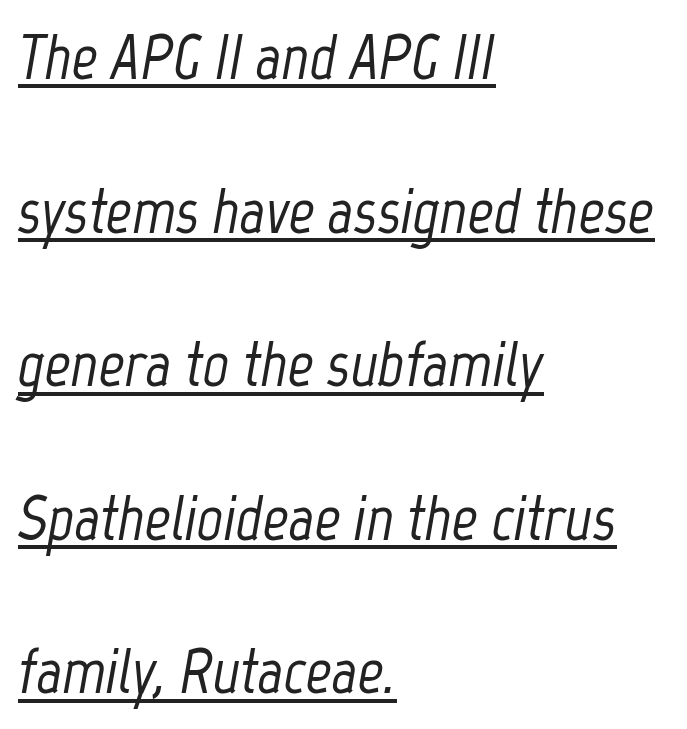
The image shows 64 px condensed type, italic (leaning right); set left-aligned, loose line spacing (2.4x), normal letter spacing, underlined; low stroke contrast and a medium x-height.
